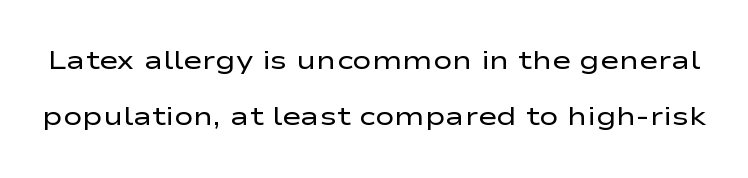
The image shows 26 px text type, upright; set loose line spacing (2.17x), normal letter spacing, not underlined.
